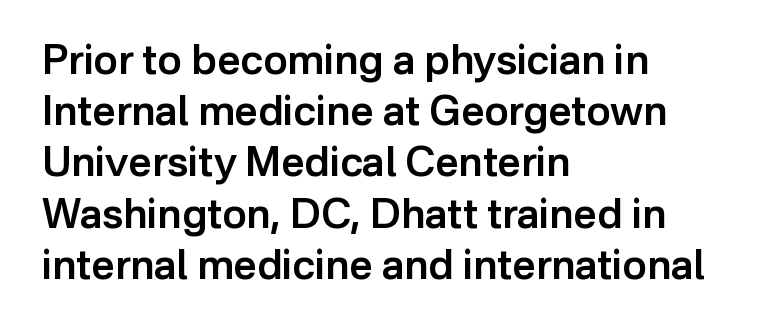
Q: Is the text bold? A: Semi-bold.
Q: Is the text italic (slanted)? A: No, it is upright.
Q: Is the typeface a serif or a sans-serif typeface? A: Sans-serif.
Q: Is the text underlined? A: No.
Q: How is the paragraph aligned? A: Left-aligned.
Q: Is the spacing between letters normal or unusually wide? A: Normal.
Q: Is the spacing between lines tight, normal or loose? A: Normal.
Q: Width (condensed, normal, or wide)? A: Normal.
Q: Stroke contrast? A: Low.
Q: x-height? A: Medium.
Q: Monospaced? A: No.
